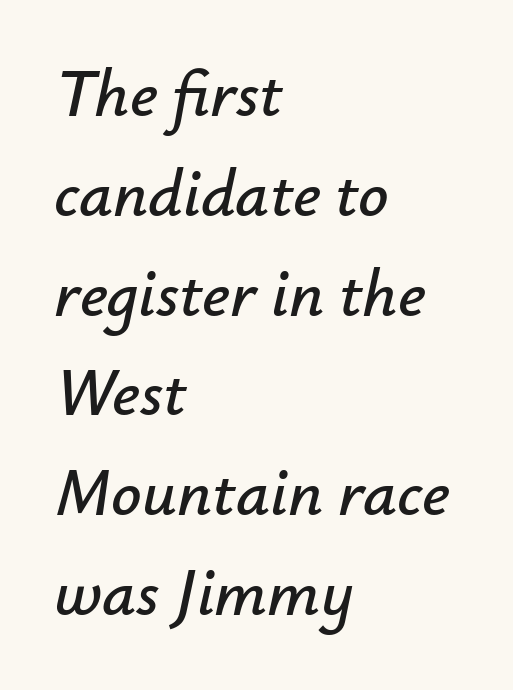
{"italic": "yes", "lean": "right", "slant_degrees": 12, "width": "normal", "stroke_contrast": "low", "x_height": "small", "monospaced": "no", "underline": "no", "align": "left", "line_spacing": "normal", "line_spacing_ratio": 1.49, "letter_spacing": "normal", "letter_spacing_em": 0.0, "glyph_px": 67}
